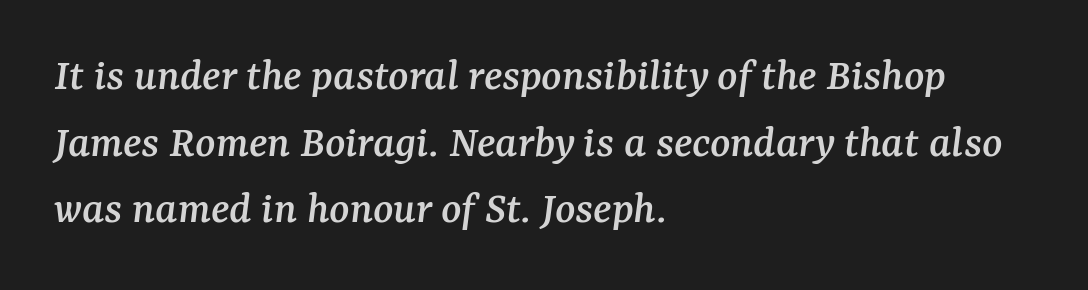
Q: Is the text italic (slanted)? A: Yes, it leans right by about 7 degrees.
Q: Is the typeface a serif or a sans-serif typeface? A: Serif.
Q: Is the text underlined? A: No.
Q: How is the paragraph aligned? A: Left-aligned.
Q: Is the spacing between letters normal or unusually wide? A: Normal.
Q: Is the spacing between lines tight, normal or loose? A: Normal.
Q: Width (condensed, normal, or wide)? A: Normal.
Q: Stroke contrast? A: Medium.
Q: x-height? A: Medium.
Q: Monospaced? A: No.
